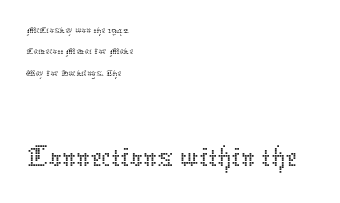
Q: Is the text bold? A: No.
Q: Is the text italic (slanted)? A: No, it is upright.
Q: Is the text underlined? A: No.
Q: How is the paragraph aligned? A: Left-aligned.
Q: Is the spacing between letters normal or unusually wide? A: Normal.
Q: Is the spacing between lines tight, normal or loose? A: Tight.
Q: Which block of text is set in a larger size, the first (top) or the second (bottom)? A: The second (bottom) one.
Q: Width (condensed, normal, or wide)? A: Normal.
Q: Stroke contrast? A: Low.
Q: x-height? A: Medium.
Q: Monospaced? A: No.
